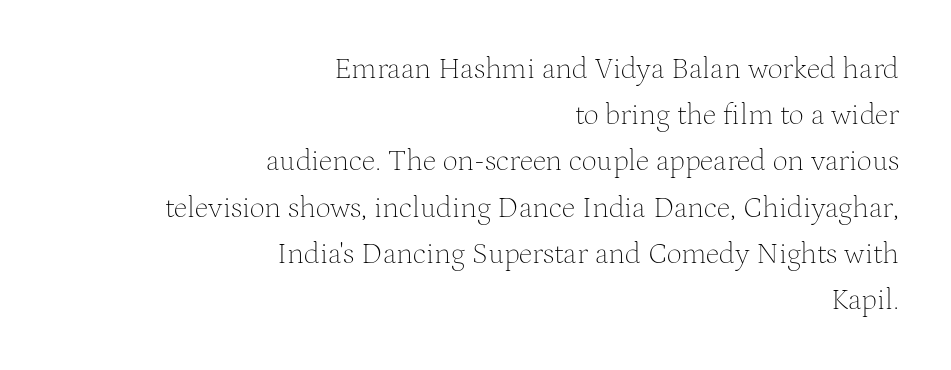
If you drew a line through each stem, it would be perfectly vertical. Leftover space on each line is placed entirely before the opening word. These lines sit exactly where default settings would place them. Caption: face not bold, strokes unweighted. This rendering leaves character spacing at its baseline value.
